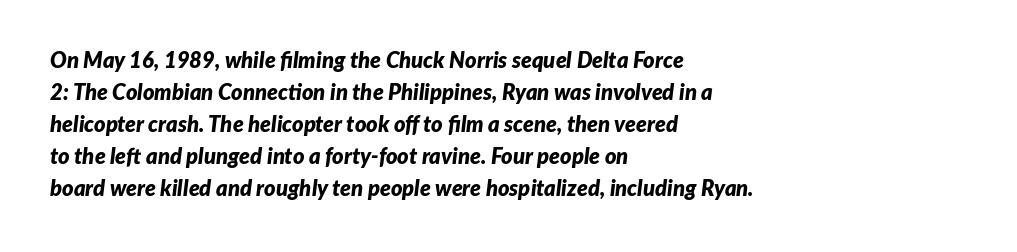
Underlining? Definitely not there. The lines are quadded left. On the weight axis this lands at bold, roughly 700. These lines keep a tight, regular rhythm from letter to letter. Regular leading. Observe the lean: these are italic letterforms.
